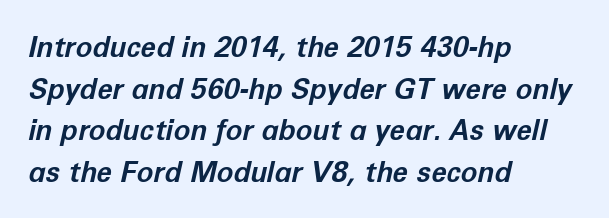
The image shows 28 px bold type, italic (leaning right); set left-aligned, normal line spacing (1.49x), normal letter spacing, not underlined; low stroke contrast and a medium x-height.
